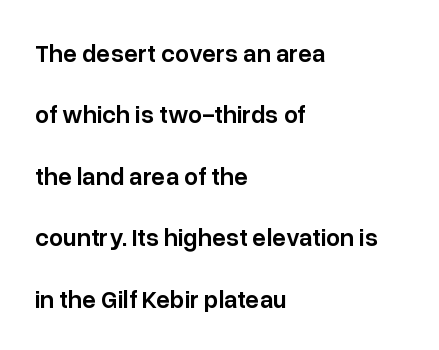
The image shows 25 px text type, upright; set left-aligned, loose line spacing (2.46x), normal letter spacing, not underlined.
